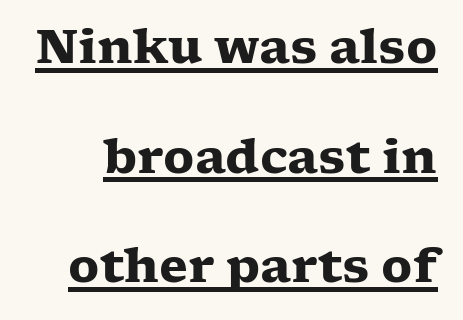
These words are printed bold, with thick strokes throughout. Does a line run under the words? Yes, clearly. The leading is generous, giving the passage an open texture. Do the characters align in a grid? No, the font is proportional. The glyphs in this specimen are seriffed. The typography opts for an upright posture over an oblique one.
